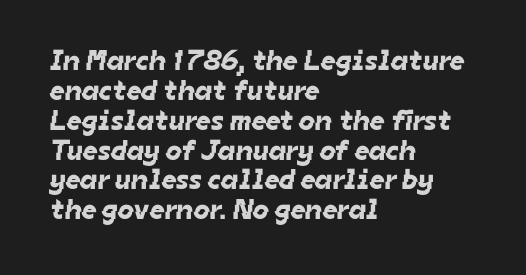
Short and long lines alike share a common starting point at left. The leading is snug, giving the passage a crowded texture. Descender tails drop into unmarked territory. The letterforms sit shoulder to shoulder at normal distance. In terms of letterform style, serifs are entirely absent. Proportional: the letters do not fall into vertical columns.
